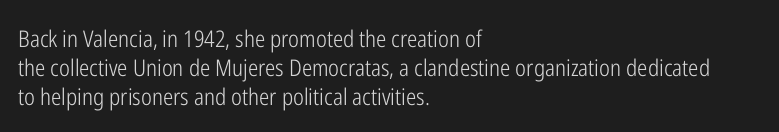
The image shows 23 px text type, upright; set left-aligned, normal line spacing (1.26x), normal letter spacing, not underlined.
